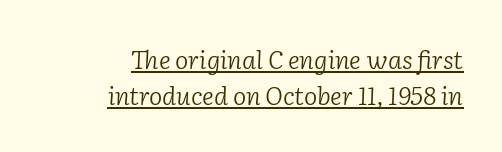
Q: Is the text bold? A: No.
Q: Is the text italic (slanted)? A: Yes, it leans right by about 2 degrees.
Q: Is the text underlined? A: Yes.
Q: How is the paragraph aligned? A: Right-aligned.
Q: Is the spacing between letters normal or unusually wide? A: Normal.
Q: Is the spacing between lines tight, normal or loose? A: Normal.
